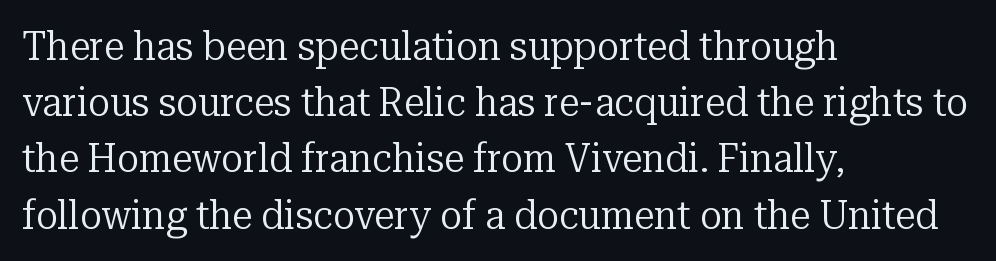
{"serif": "yes", "italic": "no", "bold": "no", "weight": "regular", "width": "normal", "stroke_contrast": "low", "x_height": "medium", "monospaced": "no", "underline": "no", "align": "left", "line_spacing": "normal", "line_spacing_ratio": 1.37, "letter_spacing": "normal", "letter_spacing_em": 0.0, "glyph_px": 41}
